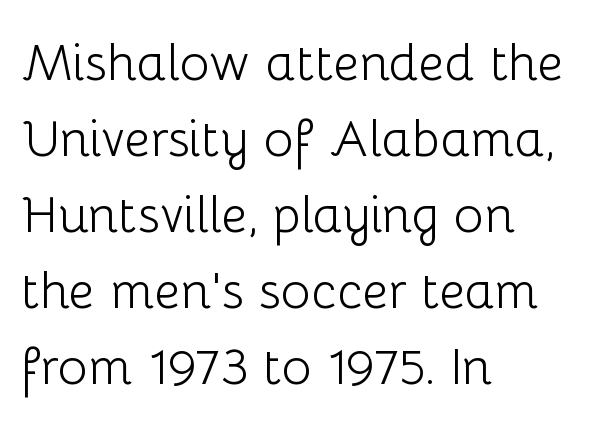
The image shows 51 px light sans-serif type, upright; set left-aligned, normal line spacing (1.49x), normal letter spacing, not underlined; low stroke contrast and a medium x-height.
